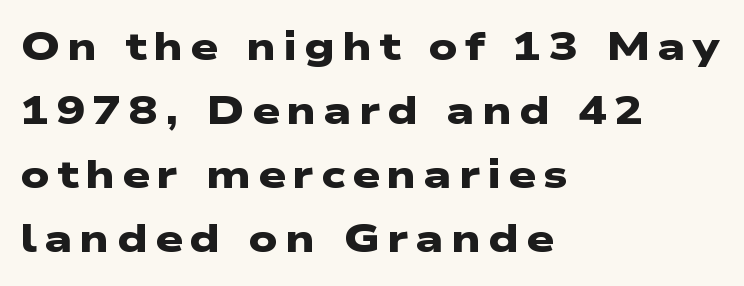
Q: Is the text bold? A: Yes.
Q: Is the typeface a serif or a sans-serif typeface? A: Sans-serif.
Q: Is the text underlined? A: No.
Q: How is the paragraph aligned? A: Left-aligned.
Q: Is the spacing between lines tight, normal or loose? A: Normal.
Q: Width (condensed, normal, or wide)? A: Wide.
Q: Stroke contrast? A: Low.
Q: x-height? A: Medium.
Q: Monospaced? A: No.
